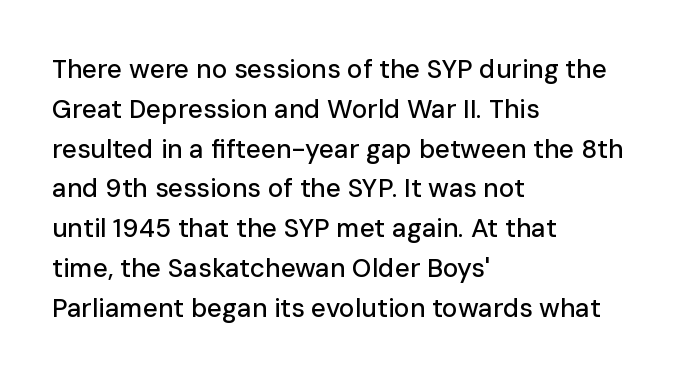
How would I describe the line gaps? Plain and ordinary. Does extra space separate the letters? No, they use regular spacing. These lines stack with their left ends in a neat column. Underlining? Definitely not there. Quick note: not italic, upright.
